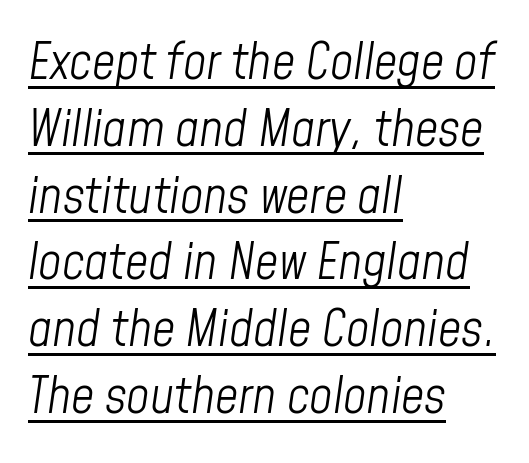
The passage shown is typed in a proportional face where columns would drift. This rendering leaves character spacing at its baseline value. Counters stay open thanks to moderate or lighter strokes. Leading matches the norm, producing a regular column. Beneath each row of characters lies a ruled line.
